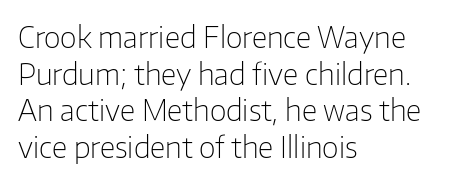
Q: Is the text bold? A: No.
Q: Is the text italic (slanted)? A: No, it is upright.
Q: Is the typeface a serif or a sans-serif typeface? A: Sans-serif.
Q: Is the text underlined? A: No.
Q: How is the paragraph aligned? A: Left-aligned.
Q: Is the spacing between letters normal or unusually wide? A: Normal.
Q: Is the spacing between lines tight, normal or loose? A: Normal.
Q: Width (condensed, normal, or wide)? A: Normal.
Q: Stroke contrast? A: Low.
Q: x-height? A: Medium.
Q: Monospaced? A: No.
